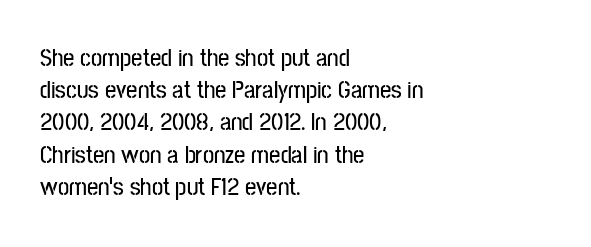
{"italic": "no", "underline": "no", "align": "left", "line_spacing": "normal", "line_spacing_ratio": 1.29, "letter_spacing": "normal", "letter_spacing_em": 0.0, "glyph_px": 25}
